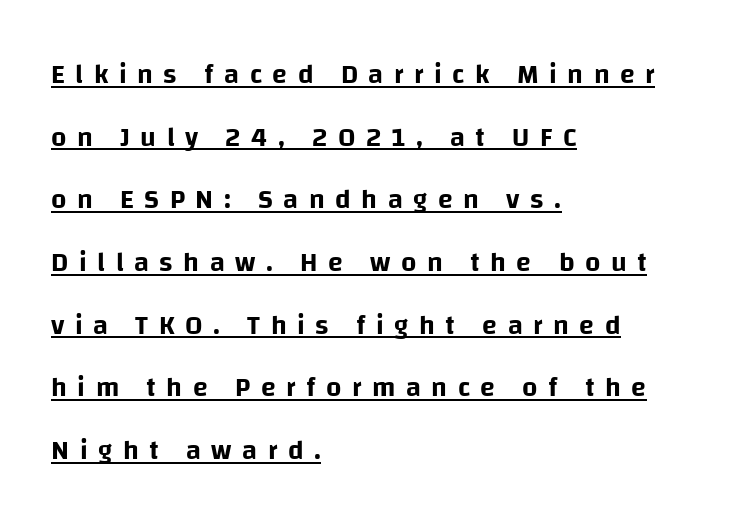
{"italic": "no", "underline": "yes", "align": "left", "line_spacing": "loose", "line_spacing_ratio": 2.32, "letter_spacing": "wide", "letter_spacing_em": 0.39, "glyph_px": 27}
